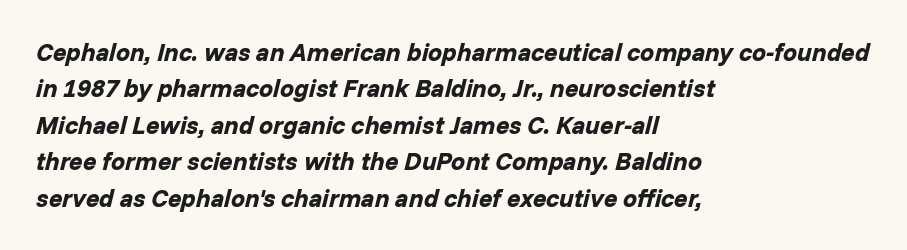
{"italic": "yes", "lean": "right", "slant_degrees": 14, "bold": "yes", "underline": "no", "align": "left", "line_spacing": "normal", "line_spacing_ratio": 1.46, "letter_spacing": "normal", "letter_spacing_em": 0.0, "glyph_px": 25}
